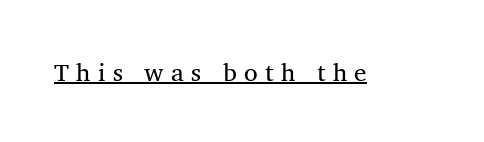
The image shows 25 px text type, upright; set unusually wide letter spacing (+0.29 em), underlined.
